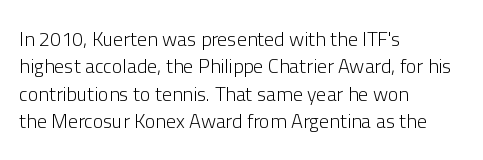
The image shows 20 px text type, upright; set left-aligned, normal line spacing (1.37x), normal letter spacing, not underlined.
